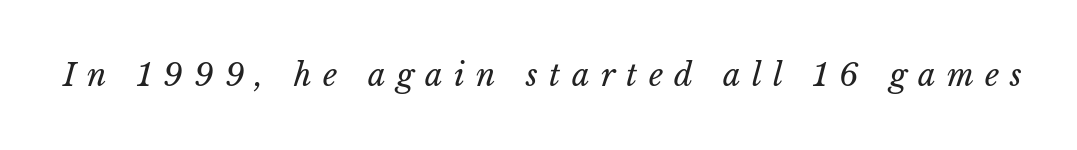
Q: Is the text bold? A: No.
Q: Is the text underlined? A: No.
Q: Is the spacing between letters normal or unusually wide? A: Unusually wide.
Q: Width (condensed, normal, or wide)? A: Normal.
Q: Stroke contrast? A: Low.
Q: x-height? A: Medium.
Q: Monospaced? A: No.
